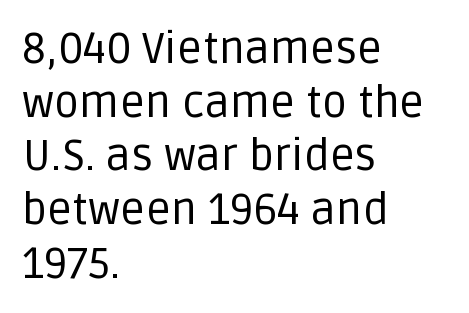
{"serif": "no", "italic": "no", "bold": "no", "weight": "regular", "width": "normal", "stroke_contrast": "low", "x_height": "large", "monospaced": "no", "underline": "no", "align": "left", "line_spacing_ratio": 1.22, "letter_spacing": "normal", "letter_spacing_em": 0.0, "glyph_px": 44}
